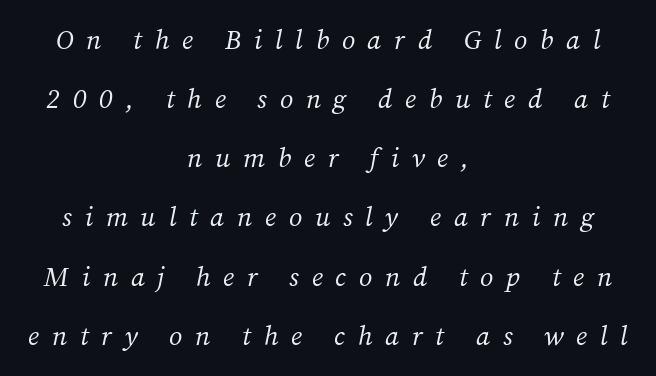
Q: Is the text bold? A: No.
Q: Is the text italic (slanted)? A: Yes, it leans right by about 12 degrees.
Q: Is the text underlined? A: No.
Q: How is the paragraph aligned? A: Centered.
Q: Is the spacing between letters normal or unusually wide? A: Unusually wide.
Q: Is the spacing between lines tight, normal or loose? A: Loose.
